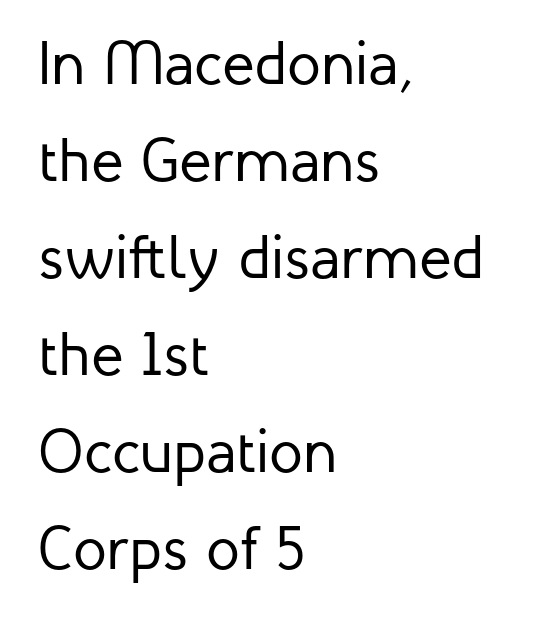
The image shows 61 px regular-weight sans-serif type, upright; set left-aligned, normal line spacing (1.59x), normal letter spacing, not underlined; low stroke contrast and a medium x-height.
